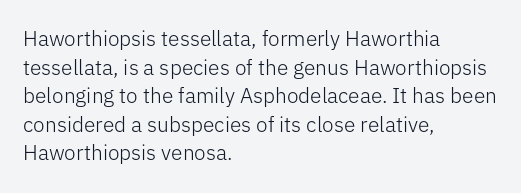
The image shows 21 px text type, upright; set left-aligned, normal line spacing (1.36x), normal letter spacing, not underlined.
